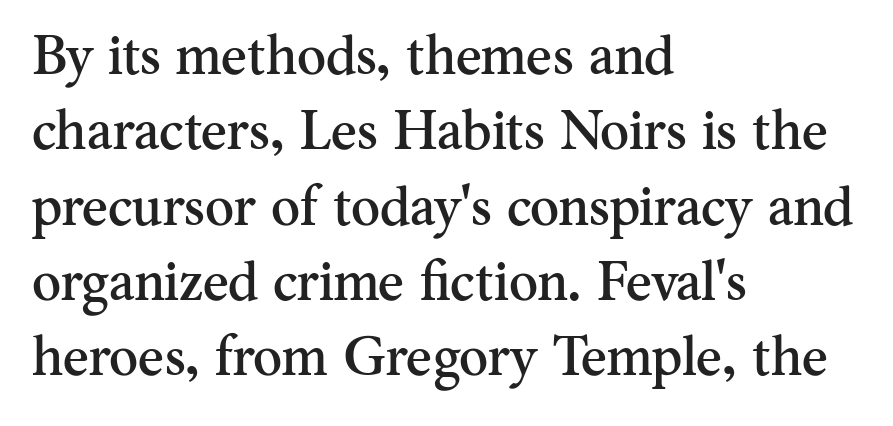
The image shows 55 px serif type, upright; set left-aligned, normal line spacing (1.37x), normal letter spacing, not underlined; medium stroke contrast and a small x-height.
